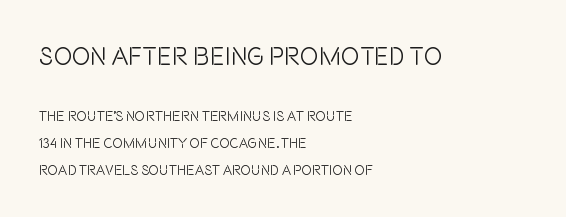
The setting favours the left margin, as ordinary paragraphs usually do. Visually, the top section dominates because its glyphs are scaled up. Quick note: underline off. The passage shown has conventional tracking throughout.
